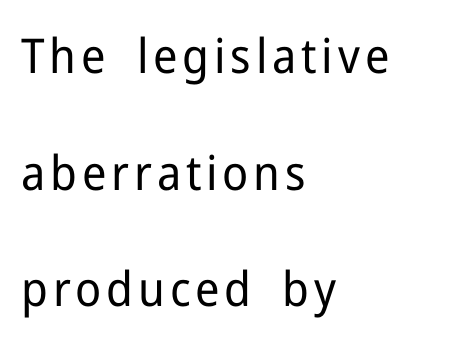
The image shows 48 px regular-weight sans-serif type, upright; set left-aligned, loose line spacing (2.43x), not underlined; low stroke contrast and a medium x-height.
